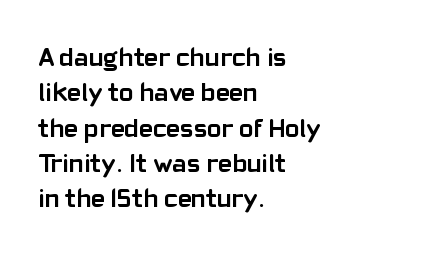
A clean baseline with only descenders dipping below it. These lines stack with their left ends in a neat column. Regular leading. Pretty heavy lettering here — definitely bold. Does extra space separate the letters? No, they use regular spacing.
